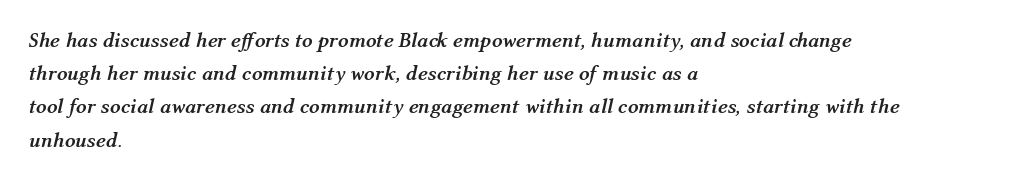
The image shows 21 px bold type, italic (leaning right); set left-aligned, normal line spacing (1.58x), normal letter spacing, not underlined.
